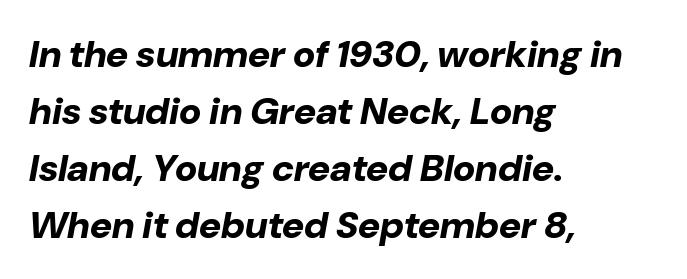
The image shows 38 px bold type, italic (leaning right); set left-aligned, normal line spacing (1.5x), normal letter spacing, not underlined; low stroke contrast and a medium x-height.
